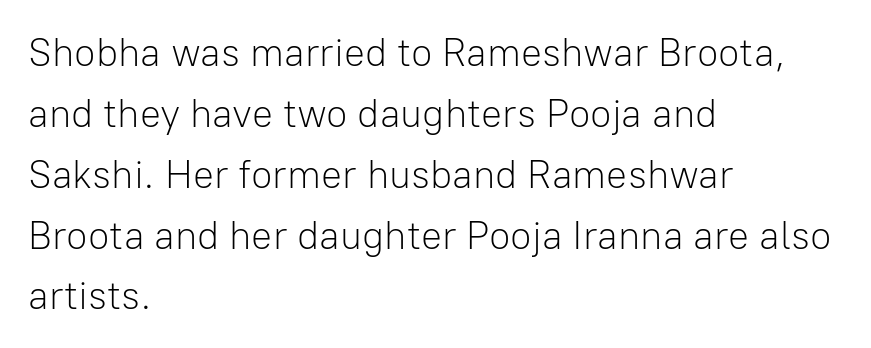
The image shows 39 px light sans-serif type, upright; set left-aligned, normal line spacing (1.56x), normal letter spacing, not underlined; low stroke contrast and a medium x-height.
